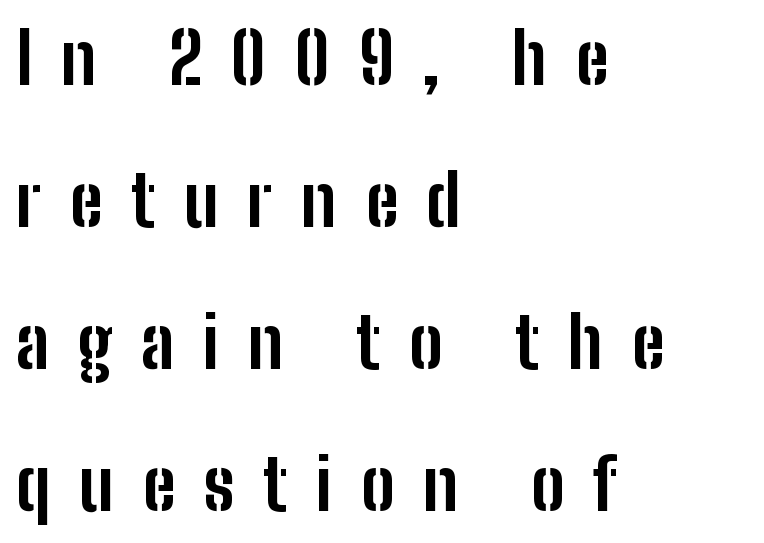
Inter-character spacing is expanded well beyond the font's built-in metrics. Do the characters align in a grid? No, the font is proportional. You'd pick this weight for a headline — it's a proper bold. Rows of type keep a wide berth in the vertical direction. Characters remain perfectly vertical along every line.
